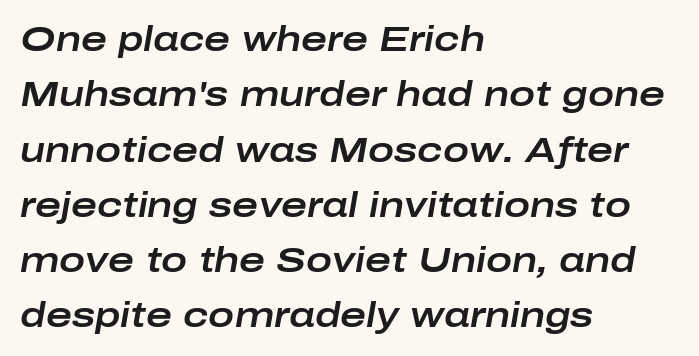
The image shows 35 px wide type, italic (leaning right); set left-aligned, normal line spacing (1.58x), normal letter spacing, not underlined; low stroke contrast and a medium x-height.
